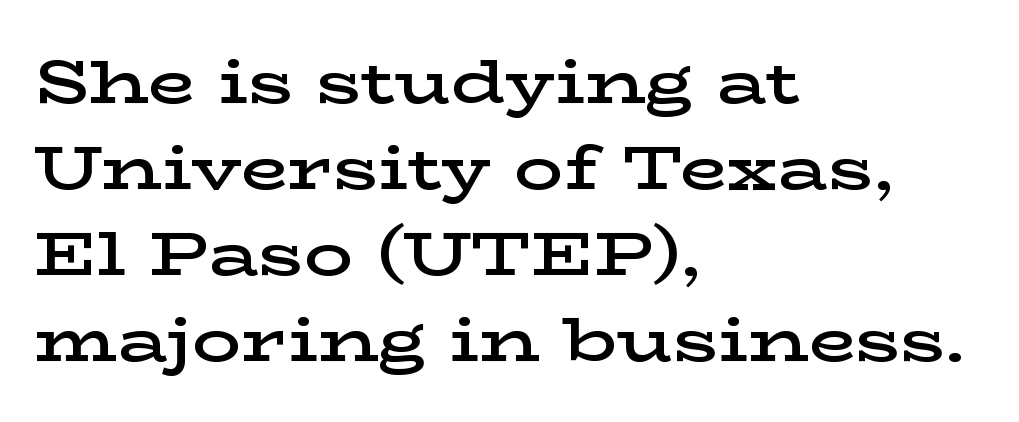
This sample keeps an unexceptional amount of space between lines. Strokes here are thickened, but only to semibold level. Rendered with straight, roman letterforms. Spacing between characters is what you'd get straight out of the box.
